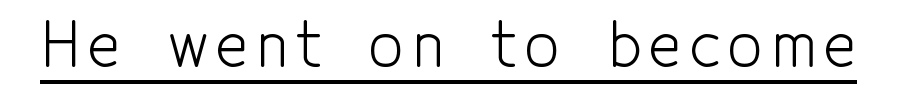
The image shows 61 px light, condensed sans-serif type, upright; set underlined; a medium x-height.
